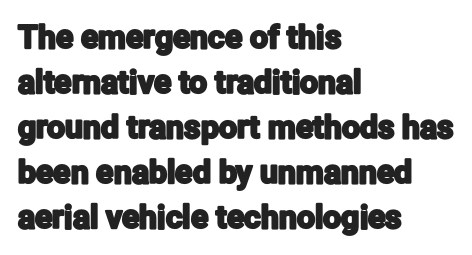
Q: Is the text italic (slanted)? A: No, it is upright.
Q: Is the typeface a serif or a sans-serif typeface? A: Sans-serif.
Q: Is the text underlined? A: No.
Q: How is the paragraph aligned? A: Left-aligned.
Q: Is the spacing between letters normal or unusually wide? A: Normal.
Q: Is the spacing between lines tight, normal or loose? A: Normal.
Q: Width (condensed, normal, or wide)? A: Condensed.
Q: Stroke contrast? A: Low.
Q: x-height? A: Medium.
Q: Monospaced? A: No.
